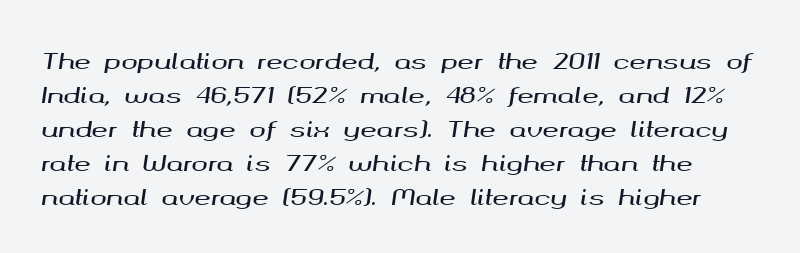
{"italic": "yes", "lean": "right", "slant_degrees": 8, "underline": "no", "line_spacing": "normal", "line_spacing_ratio": 1.54, "letter_spacing": "normal", "letter_spacing_em": 0.0, "glyph_px": 22}
